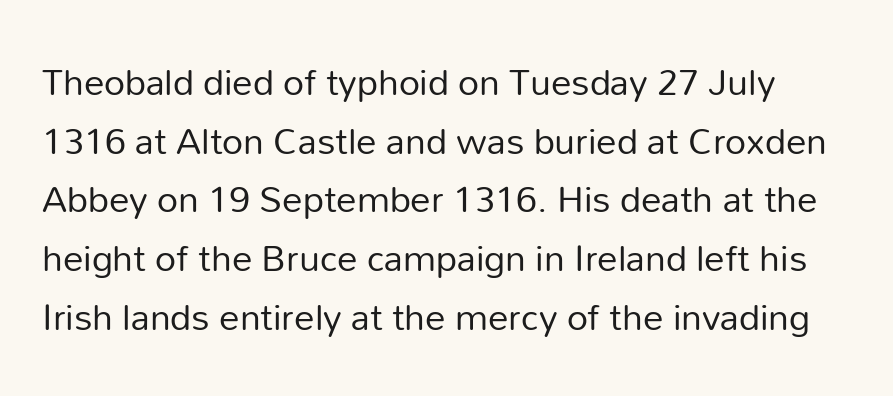
The gaps between neighbouring characters are ordinary and unremarkable. Every character sits straight up, as roman type does. The lines sit at an ordinary, default distance from one another. Serifs: no, the terminals of the letterforms are clean. A light-to-regular cut is what we see here.
